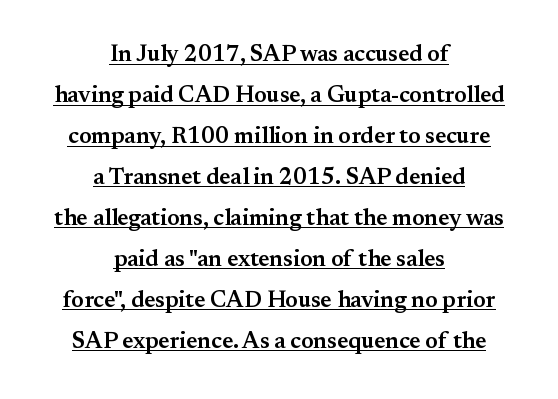
The image shows 23 px text type, upright; set centered, line spacing 1.78x, normal letter spacing, underlined.
